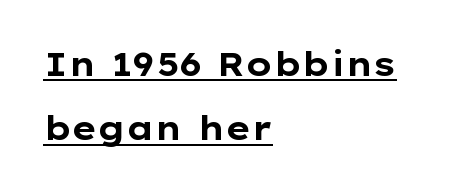
The image shows 33 px bold, wide sans-serif type, upright; set left-aligned, loose line spacing (1.95x), normal letter spacing, underlined; low stroke contrast and a medium x-height.
